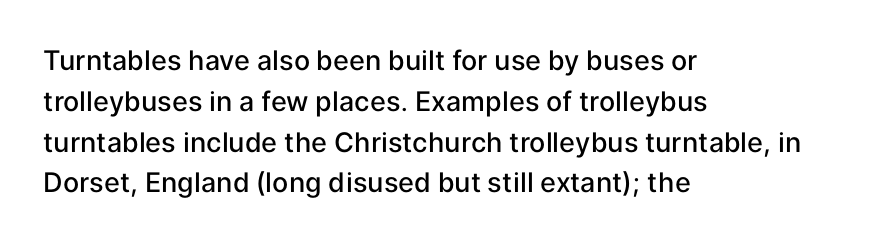
Q: Is the text bold? A: Semi-bold.
Q: Is the text italic (slanted)? A: No, it is upright.
Q: Is the text underlined? A: No.
Q: How is the paragraph aligned? A: Left-aligned.
Q: Is the spacing between letters normal or unusually wide? A: Normal.
Q: Is the spacing between lines tight, normal or loose? A: Normal.
